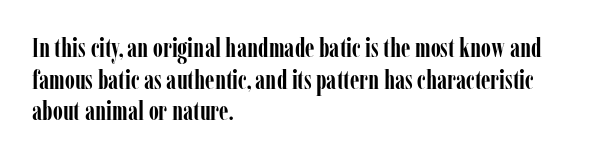
Q: Is the text bold? A: Yes.
Q: Is the text italic (slanted)? A: No, it is upright.
Q: Is the text underlined? A: No.
Q: How is the paragraph aligned? A: Left-aligned.
Q: Is the spacing between letters normal or unusually wide? A: Normal.
